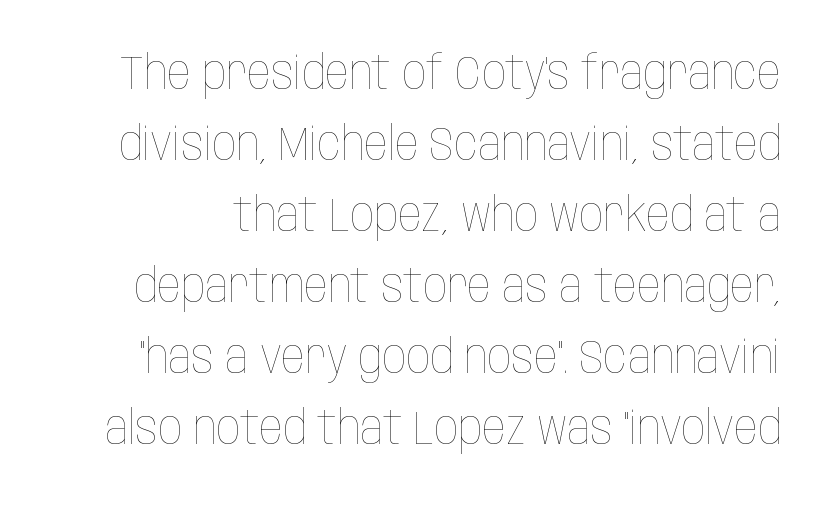
{"italic": "no", "bold": "no", "weight": "thin", "width": "condensed", "stroke_contrast": "low", "x_height": "large", "monospaced": "no", "underline": "no", "line_spacing": "normal", "line_spacing_ratio": 1.51, "letter_spacing": "normal", "letter_spacing_em": 0.0, "glyph_px": 47}
